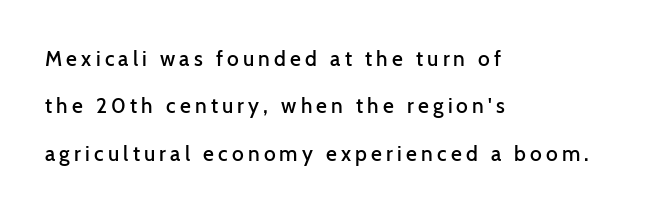
The image shows 21 px text type, upright; set left-aligned, loose line spacing (2.26x), unusually wide letter spacing (+0.2 em), not underlined.
